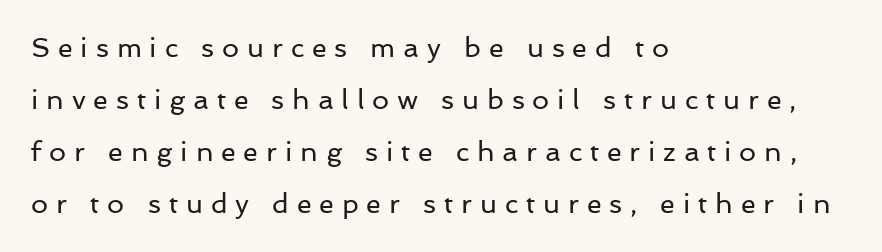
Q: Is the text bold? A: No.
Q: Is the text italic (slanted)? A: No, it is upright.
Q: Is the text underlined? A: No.
Q: How is the paragraph aligned? A: Left-aligned.
Q: Is the spacing between letters normal or unusually wide? A: Unusually wide.
Q: Is the spacing between lines tight, normal or loose? A: Loose.
